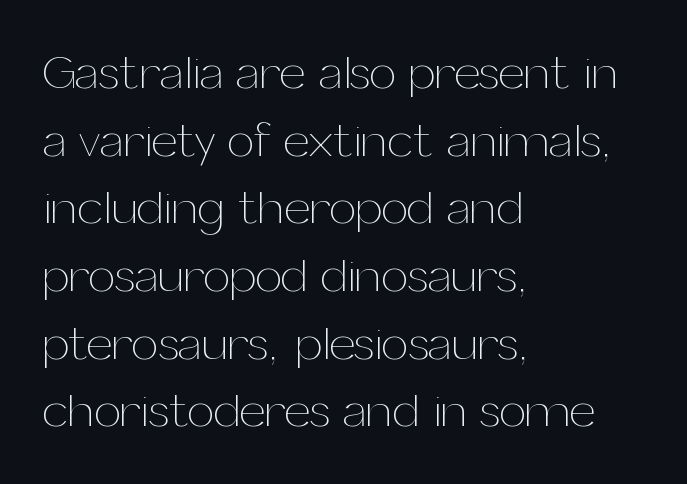
Q: Is the text bold? A: No.
Q: Is the text italic (slanted)? A: No, it is upright.
Q: Is the text underlined? A: No.
Q: How is the paragraph aligned? A: Left-aligned.
Q: Is the spacing between letters normal or unusually wide? A: Normal.
Q: Is the spacing between lines tight, normal or loose? A: Normal.
Q: Width (condensed, normal, or wide)? A: Normal.
Q: Stroke contrast? A: Medium.
Q: x-height? A: Medium.
Q: Monospaced? A: No.
